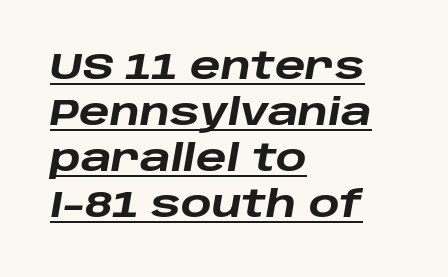
Q: Is the text bold? A: Yes.
Q: Is the text italic (slanted)? A: Yes, it leans right by about 10 degrees.
Q: Is the text underlined? A: Yes.
Q: How is the paragraph aligned? A: Left-aligned.
Q: Is the spacing between letters normal or unusually wide? A: Normal.
Q: Is the spacing between lines tight, normal or loose? A: Normal.
Q: Width (condensed, normal, or wide)? A: Wide.
Q: Stroke contrast? A: Low.
Q: x-height? A: Large.
Q: Monospaced? A: No.
